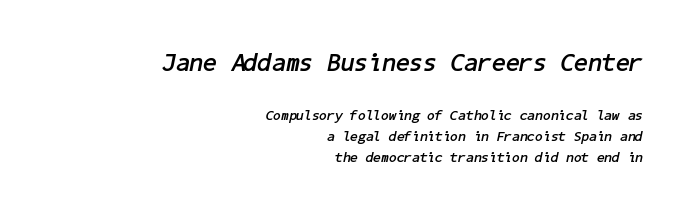
Q: Is the text bold? A: Yes.
Q: Is the text italic (slanted)? A: Yes, it leans right by about 11 degrees.
Q: Is the text underlined? A: No.
Q: How is the paragraph aligned? A: Right-aligned.
Q: Is the spacing between letters normal or unusually wide? A: Normal.
Q: Is the spacing between lines tight, normal or loose? A: Normal.
Q: Which block of text is set in a larger size, the first (top) or the second (bottom)? A: The first (top) one.
